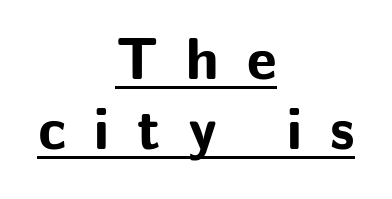
{"serif": "no", "italic": "no", "bold": "yes", "weight": "bold", "width": "normal", "stroke_contrast": "low", "x_height": "medium", "monospaced": "no", "underline": "yes", "align": "center", "line_spacing_ratio": 1.2, "letter_spacing": "wide", "letter_spacing_em": 0.48, "glyph_px": 58}
